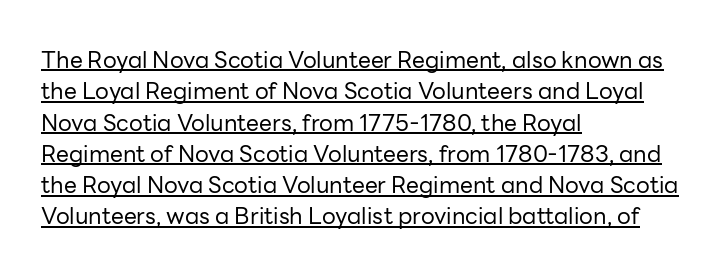
Q: Is the text bold? A: No.
Q: Is the text italic (slanted)? A: No, it is upright.
Q: Is the text underlined? A: Yes.
Q: How is the paragraph aligned? A: Left-aligned.
Q: Is the spacing between letters normal or unusually wide? A: Normal.
Q: Is the spacing between lines tight, normal or loose? A: Normal.
